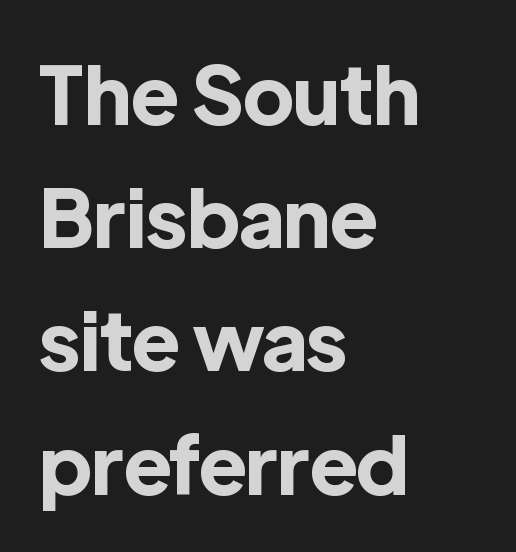
Q: Is the text bold? A: Yes.
Q: Is the text italic (slanted)? A: No, it is upright.
Q: Is the typeface a serif or a sans-serif typeface? A: Sans-serif.
Q: Is the text underlined? A: No.
Q: How is the paragraph aligned? A: Left-aligned.
Q: Is the spacing between letters normal or unusually wide? A: Normal.
Q: Is the spacing between lines tight, normal or loose? A: Normal.
Q: Width (condensed, normal, or wide)? A: Normal.
Q: x-height? A: Medium.
Q: Monospaced? A: No.
